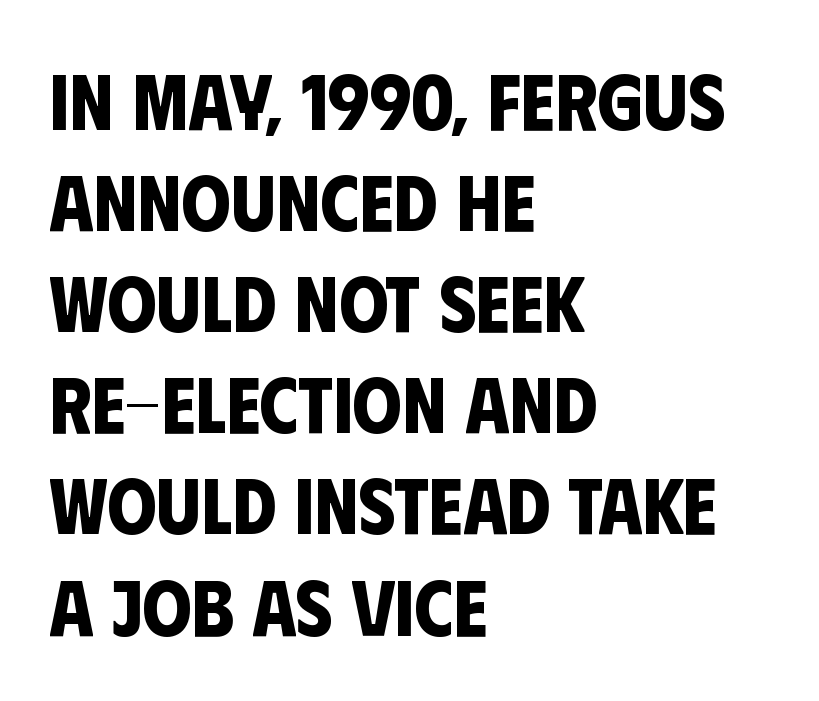
Check where the strokes stop: nothing finishes them off — pure sans. Where is the straight margin? On the left. What weight is shown? A full bold with thick strokes. The horizontal fit of the characters is conventional and even. Each letter keeps its own natural width here, so spacing adapts to shape.
